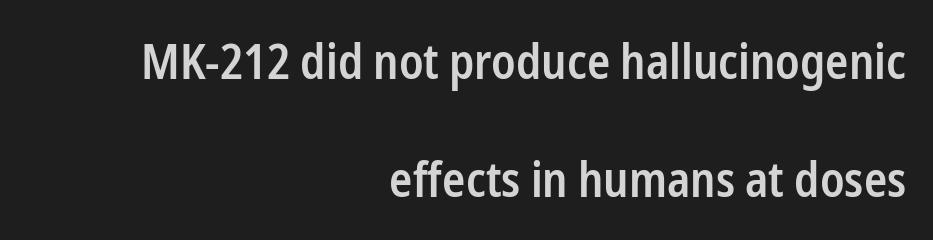
{"serif": "no", "italic": "no", "bold": "semi", "weight": "semibold", "width": "condensed", "stroke_contrast": "low", "x_height": "medium", "monospaced": "no", "underline": "no", "align": "right", "line_spacing": "loose", "line_spacing_ratio": 2.46, "letter_spacing": "normal", "letter_spacing_em": 0.0, "glyph_px": 48}
